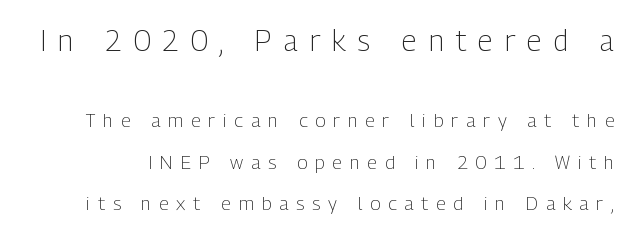
Q: Is the text bold? A: No.
Q: Is the text italic (slanted)? A: No, it is upright.
Q: Is the typeface a serif or a sans-serif typeface? A: Sans-serif.
Q: Is the text underlined? A: No.
Q: Is the spacing between letters normal or unusually wide? A: Unusually wide.
Q: Is the spacing between lines tight, normal or loose? A: Loose.
Q: Which block of text is set in a larger size, the first (top) or the second (bottom)? A: The first (top) one.
Q: Width (condensed, normal, or wide)? A: Condensed.
Q: Stroke contrast? A: Low.
Q: x-height? A: Medium.
Q: Monospaced? A: No.
